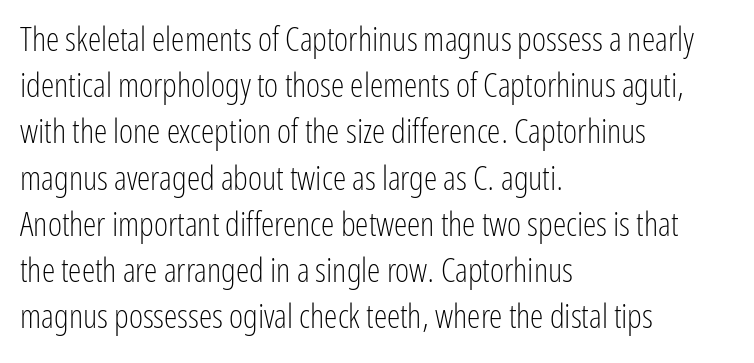
{"serif": "no", "italic": "no", "bold": "no", "weight": "light", "width": "condensed", "stroke_contrast": "low", "x_height": "medium", "monospaced": "no", "underline": "no", "align": "left", "line_spacing": "normal", "line_spacing_ratio": 1.36, "letter_spacing": "normal", "letter_spacing_em": 0.0, "glyph_px": 34}
